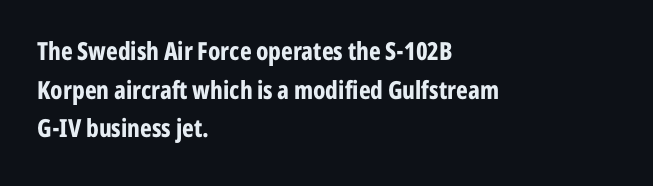
The image shows 25 px bold type, upright; set left-aligned, normal line spacing (1.55x), normal letter spacing, not underlined.
